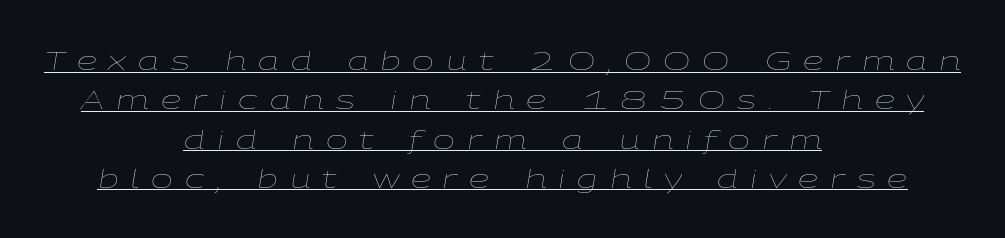
Q: Is the text bold? A: No.
Q: Is the text italic (slanted)? A: Yes, it leans right by about 9 degrees.
Q: Is the text underlined? A: Yes.
Q: How is the paragraph aligned? A: Centered.
Q: Is the spacing between letters normal or unusually wide? A: Unusually wide.
Q: Is the spacing between lines tight, normal or loose? A: Normal.
